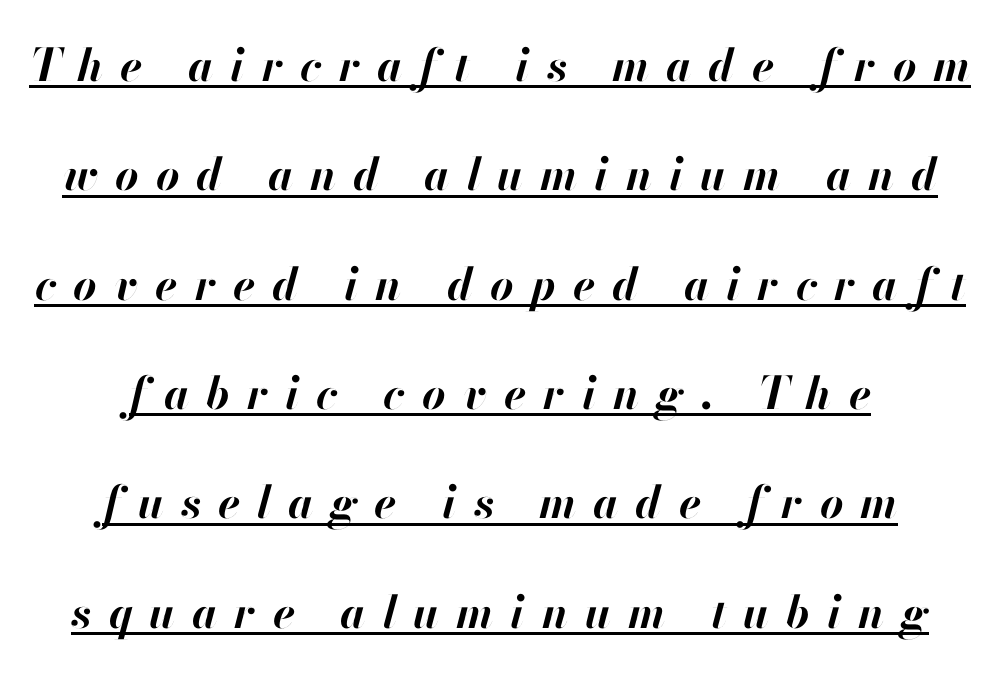
Q: Is the text bold? A: Yes.
Q: Is the text italic (slanted)? A: Yes, it leans right by about 13 degrees.
Q: Is the text underlined? A: Yes.
Q: How is the paragraph aligned? A: Centered.
Q: Is the spacing between letters normal or unusually wide? A: Unusually wide.
Q: Is the spacing between lines tight, normal or loose? A: Loose.
Q: Width (condensed, normal, or wide)? A: Normal.
Q: Stroke contrast? A: High.
Q: x-height? A: Small.
Q: Monospaced? A: No.
